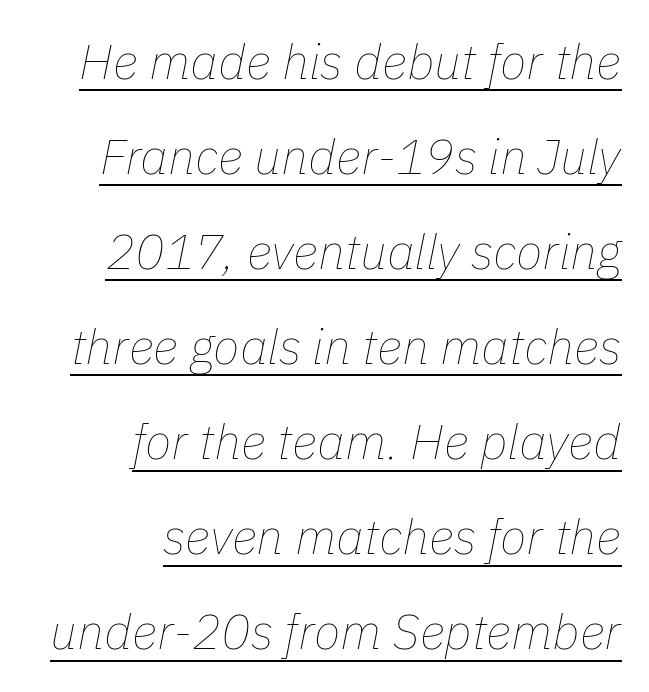
Italic: yes, the glyphs are oblique. You could not count columns in this text — the font is proportionally spaced. Honestly, the underline is the first thing you notice here. The font is comparable to plain body text, perhaps lighter.
